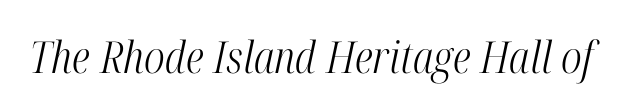
The image shows 44 px light, condensed serif type, italic (leaning right); set normal letter spacing, not underlined; high stroke contrast and a medium x-height.
